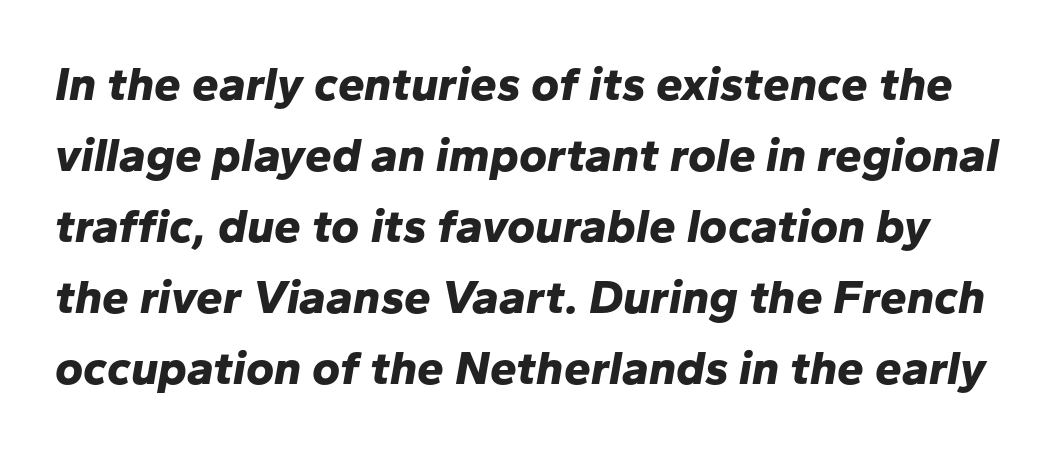
{"italic": "yes", "lean": "right", "slant_degrees": 10, "bold": "yes", "weight": "bold", "width": "normal", "stroke_contrast": "low", "x_height": "medium", "monospaced": "no", "underline": "no", "line_spacing": "normal", "line_spacing_ratio": 1.48, "letter_spacing": "normal", "letter_spacing_em": 0.0, "glyph_px": 48}
